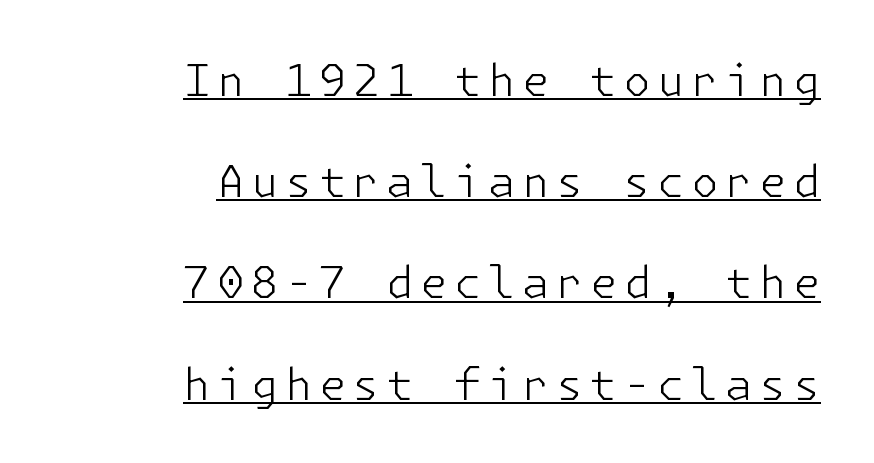
{"serif": "no", "italic": "no", "bold": "no", "weight": "light", "width": "normal", "stroke_contrast": "low", "x_height": "medium", "underline": "yes", "align": "right", "line_spacing": "loose", "line_spacing_ratio": 2.3, "glyph_px": 44}
